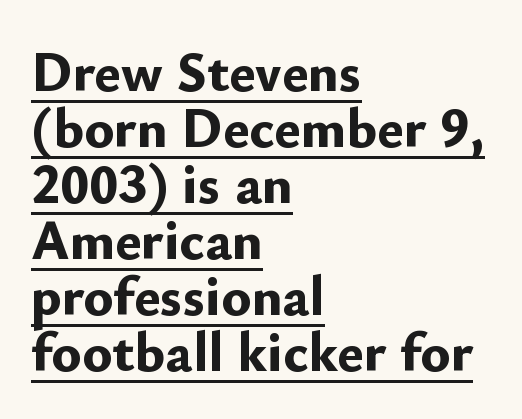
Q: Is the text bold? A: Yes.
Q: Is the text italic (slanted)? A: No, it is upright.
Q: Is the typeface a serif or a sans-serif typeface? A: Sans-serif.
Q: Is the text underlined? A: Yes.
Q: How is the paragraph aligned? A: Left-aligned.
Q: Is the spacing between letters normal or unusually wide? A: Normal.
Q: Is the spacing between lines tight, normal or loose? A: Tight.
Q: Width (condensed, normal, or wide)? A: Normal.
Q: Stroke contrast? A: Low.
Q: x-height? A: Small.
Q: Monospaced? A: No.
